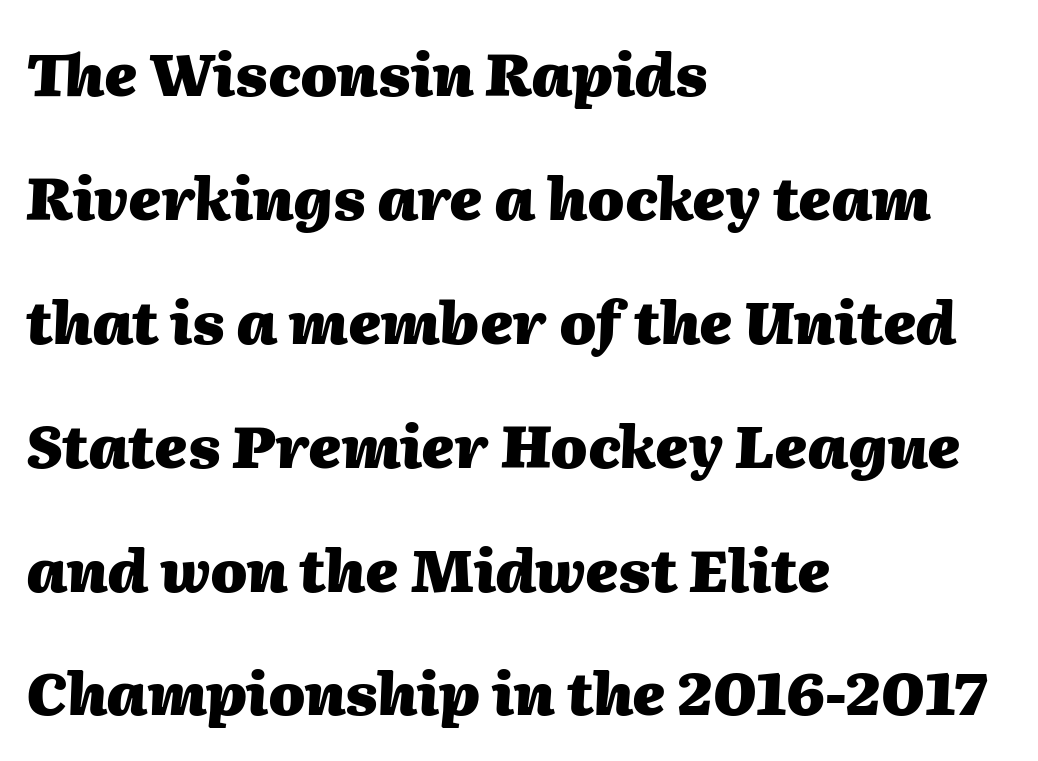
The image shows 59 px heavy type, italic (leaning right); set left-aligned, loose line spacing (2.1x), normal letter spacing, not underlined; medium stroke contrast and a medium x-height.
